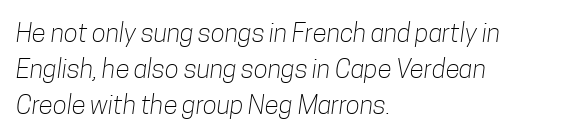
Q: Is the text bold? A: No.
Q: Is the text underlined? A: No.
Q: How is the paragraph aligned? A: Left-aligned.
Q: Is the spacing between letters normal or unusually wide? A: Normal.
Q: Is the spacing between lines tight, normal or loose? A: Normal.
